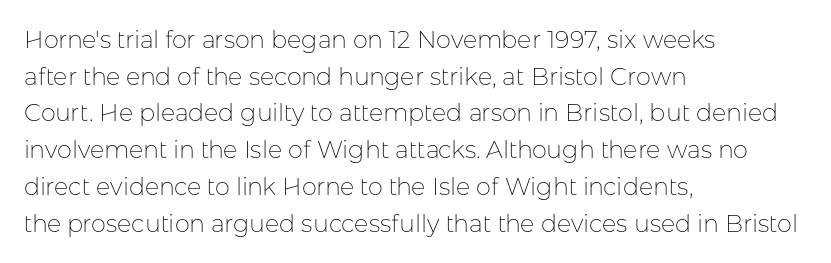
{"italic": "no", "bold": "no", "underline": "no", "align": "left", "line_spacing": "normal", "line_spacing_ratio": 1.53, "letter_spacing": "normal", "letter_spacing_em": 0.0, "glyph_px": 24}
